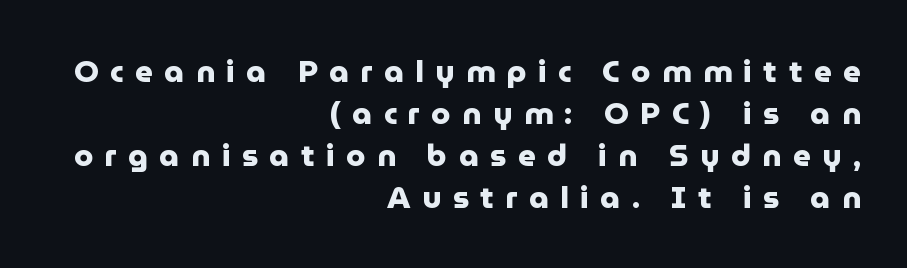
{"serif": "no", "italic": "no", "bold": "yes", "weight": "heavy", "width": "normal", "stroke_contrast": "low", "x_height": "medium", "monospaced": "no", "underline": "no", "align": "right", "line_spacing": "normal", "line_spacing_ratio": 1.35, "letter_spacing": "wide", "letter_spacing_em": 0.37, "glyph_px": 31}
